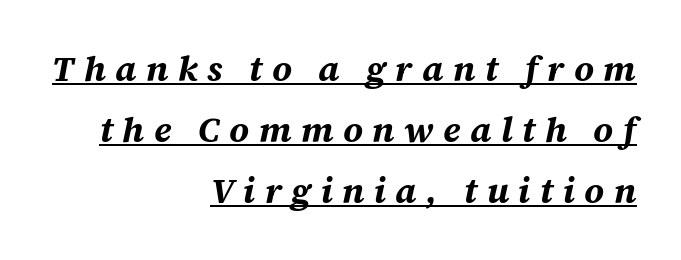
Character widths vary here, with narrow letters taking less room than wide ones. The passage shown is underscored from start to finish. Compared with ordinary roman type, these characters are visibly tilted. Spacing between characters has been opened up far beyond the box default. A full-strength bold gives these letters their thick strokes. A student would call this right alignment; a typographer would say flush right, rag left.
